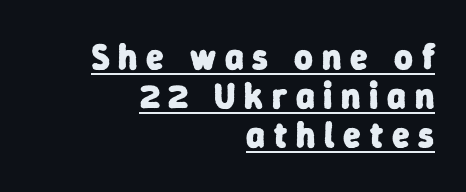
Proportional: the letters do not fall into vertical columns. Students, observe the line beneath the letters — that is underlining. Does the type have serifs? No, each stem ends abruptly. The face used here is rendered with a markedly widened letterfit. Short and long lines alike share a common ending point at right.
